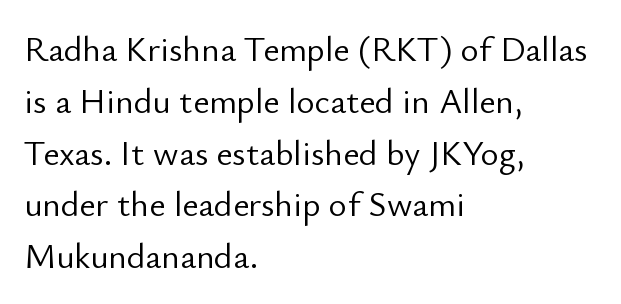
When letters stand straight like this, we call the style roman or upright. The typesetter chose a ragged-right arrangement here. This block has exactly the height ordinary leading produces. Spacing verdict: proportional, widths tailored to each character.
